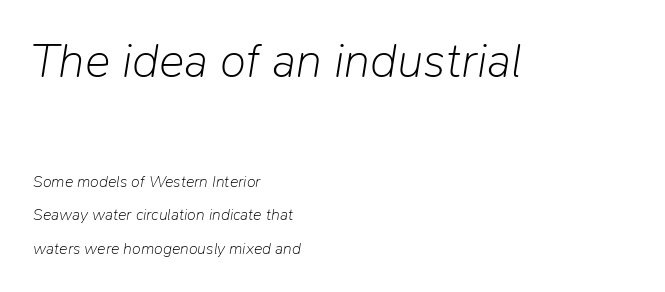
The letters advance in unequal steps, a hallmark of proportional type. Is the type slanted? Yes — the strokes lean at a clear angle. Is the type heavy? It reads as light-to-regular instead. Look at the glyph heights: the upper group is clearly the bigger setting.
